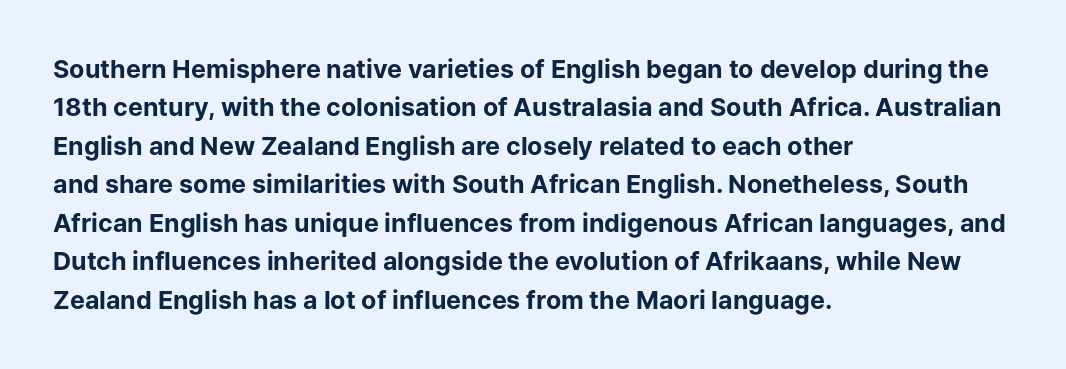
Q: Is the text bold? A: Yes.
Q: Is the text italic (slanted)? A: No, it is upright.
Q: Is the text underlined? A: No.
Q: How is the paragraph aligned? A: Left-aligned.
Q: Is the spacing between letters normal or unusually wide? A: Normal.
Q: Is the spacing between lines tight, normal or loose? A: Normal.
